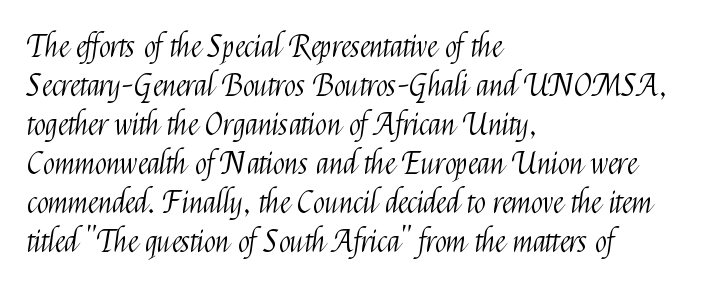
{"serif": "no", "bold": "no", "weight": "light", "width": "condensed", "stroke_contrast": "medium", "x_height": "medium", "monospaced": "no", "underline": "no", "align": "left", "line_spacing": "normal", "line_spacing_ratio": 1.26, "letter_spacing": "normal", "letter_spacing_em": 0.0, "glyph_px": 31}
